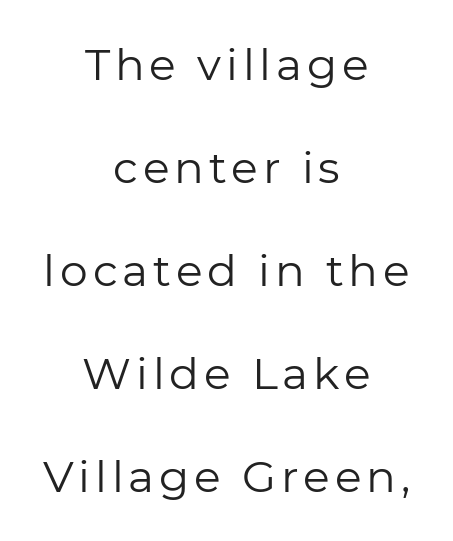
No heavy texture on the line: the type isn't bold. If you measured baseline to baseline, you'd find a long distance. Unlike italic type, these characters show no tilt at all. Letterform terminals end flat and unadorned throughout the passage. Reading down the block, each line starts at a different indent, mirrored at its end. Looks like regular typesetting: each glyph gets only the width it needs.
